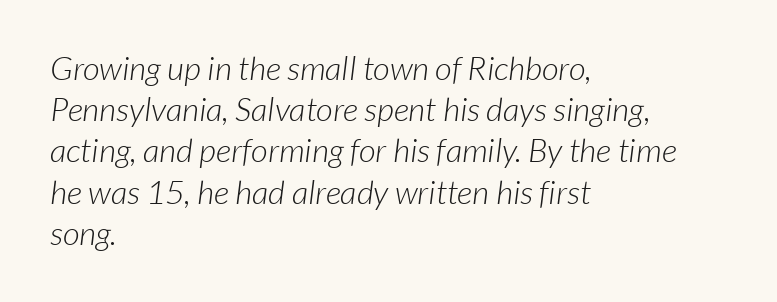
Q: Is the text bold? A: No.
Q: Is the typeface a serif or a sans-serif typeface? A: Sans-serif.
Q: Is the text underlined? A: No.
Q: How is the paragraph aligned? A: Left-aligned.
Q: Is the spacing between letters normal or unusually wide? A: Normal.
Q: Is the spacing between lines tight, normal or loose? A: Normal.
Q: Width (condensed, normal, or wide)? A: Normal.
Q: Stroke contrast? A: Low.
Q: x-height? A: Medium.
Q: Monospaced? A: No.
